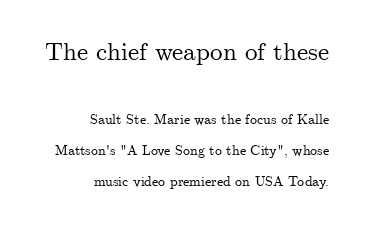
Notice the wide empty band between every row — that's loose leading. A typesetter would mark this as roman, not italic. Words float on clear page, feet unadorned. Spacing between characters is what you'd get straight out of the box. The letters in the upper block stand taller than those in the block below.
